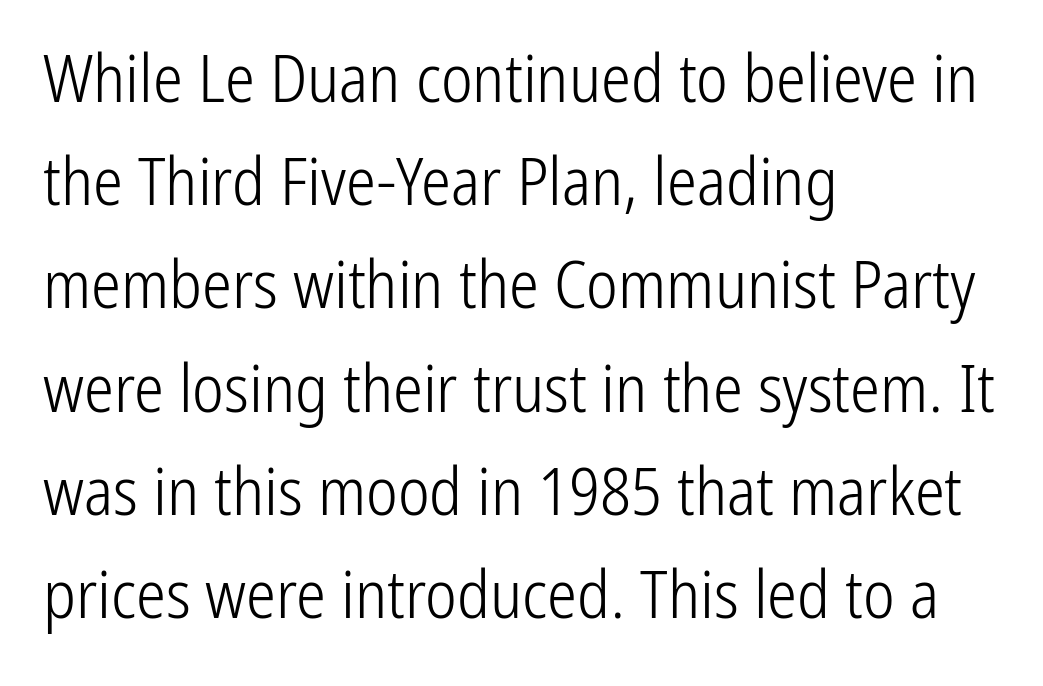
Q: Is the text bold? A: No.
Q: Is the text italic (slanted)? A: No, it is upright.
Q: Is the typeface a serif or a sans-serif typeface? A: Sans-serif.
Q: Is the text underlined? A: No.
Q: How is the paragraph aligned? A: Left-aligned.
Q: Is the spacing between letters normal or unusually wide? A: Normal.
Q: Is the spacing between lines tight, normal or loose? A: Normal.
Q: Width (condensed, normal, or wide)? A: Condensed.
Q: Stroke contrast? A: Low.
Q: x-height? A: Medium.
Q: Monospaced? A: No.
